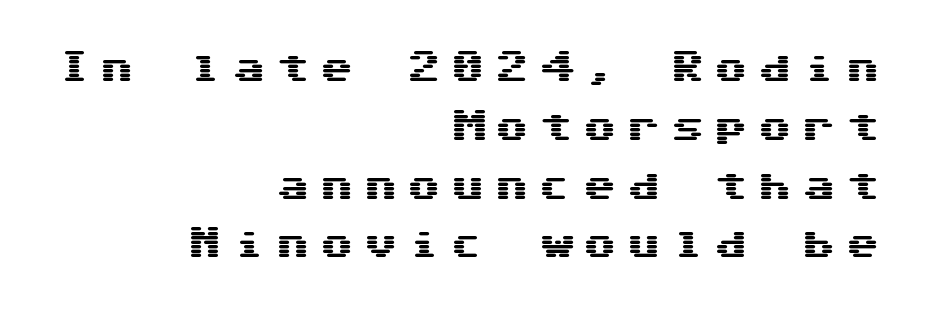
{"serif": "no", "italic": "no", "width": "wide", "stroke_contrast": "medium", "x_height": "medium", "underline": "no", "align": "right", "line_spacing_ratio": 1.73, "letter_spacing": "wide", "letter_spacing_em": 0.29, "glyph_px": 34}
